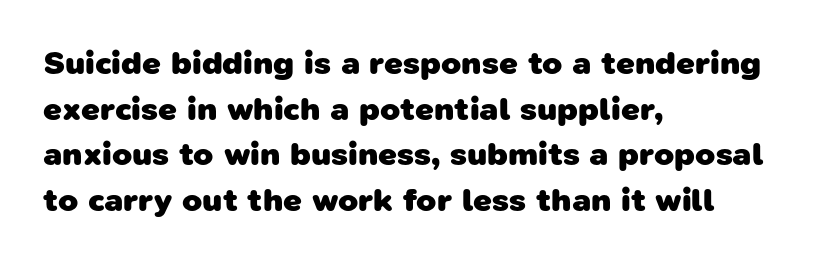
The image shows 33 px heavy sans-serif type; set left-aligned, normal line spacing (1.38x), normal letter spacing, not underlined; low stroke contrast and a medium x-height.
